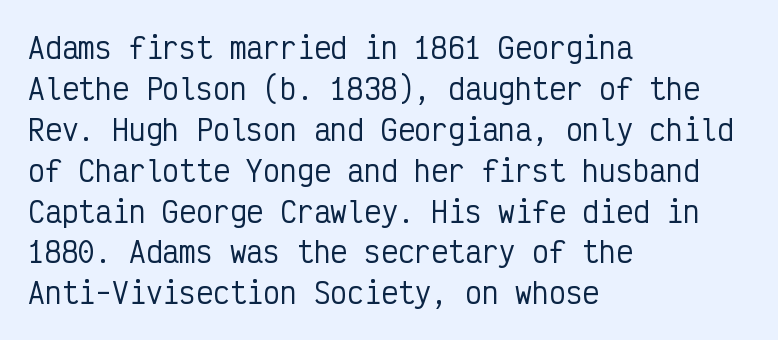
{"serif": "no", "italic": "no", "width": "condensed", "stroke_contrast": "low", "x_height": "medium", "monospaced": "yes", "underline": "no", "align": "left", "line_spacing": "normal", "line_spacing_ratio": 1.46, "letter_spacing": "normal", "letter_spacing_em": 0.0, "glyph_px": 28}
